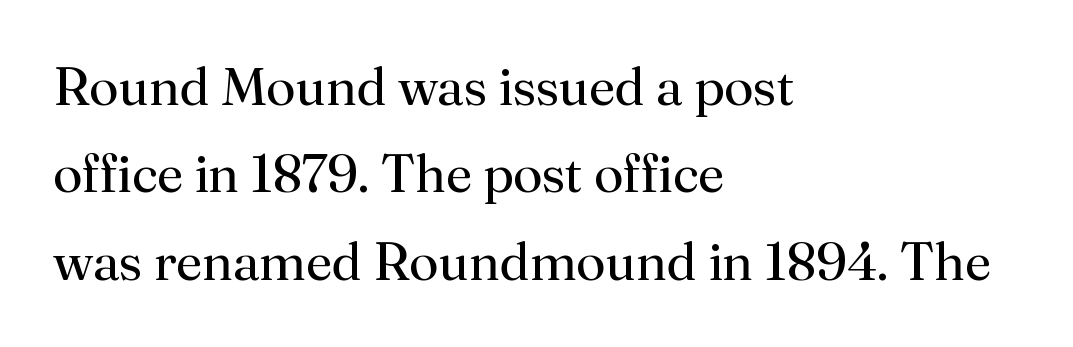
{"serif": "yes", "italic": "no", "bold": "no", "weight": "regular", "width": "normal", "stroke_contrast": "medium", "x_height": "small", "monospaced": "no", "underline": "no", "align": "left", "line_spacing": "normal", "line_spacing_ratio": 1.65, "letter_spacing": "normal", "letter_spacing_em": 0.0, "glyph_px": 53}
